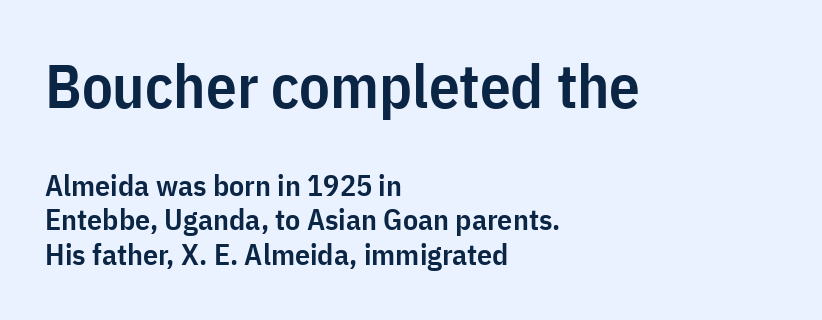
{"serif": "no", "italic": "no", "bold": "semi", "weight": "semibold", "width": "condensed", "stroke_contrast": "low", "x_height": "medium", "monospaced": "no", "underline": "no", "align": "left", "line_spacing_ratio": 1.16, "letter_spacing": "normal", "letter_spacing_em": 0.0, "larger_block": "first", "size_ratio": 2.03, "glyph_px": 61}
